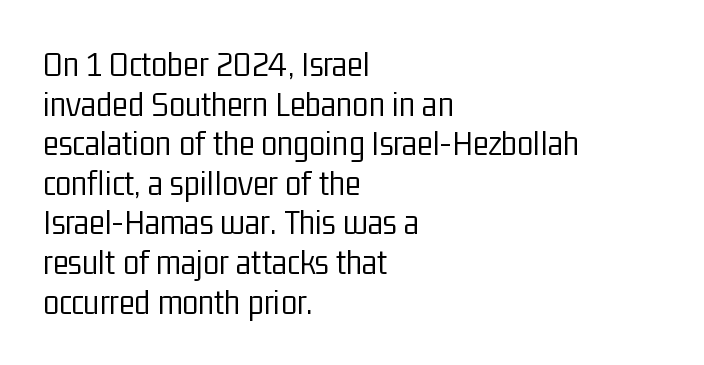
{"serif": "no", "italic": "no", "bold": "no", "weight": "light", "width": "condensed", "stroke_contrast": "low", "x_height": "medium", "monospaced": "no", "underline": "no", "align": "left", "line_spacing": "tight", "line_spacing_ratio": 1.07, "letter_spacing": "normal", "letter_spacing_em": 0.0, "glyph_px": 37}
